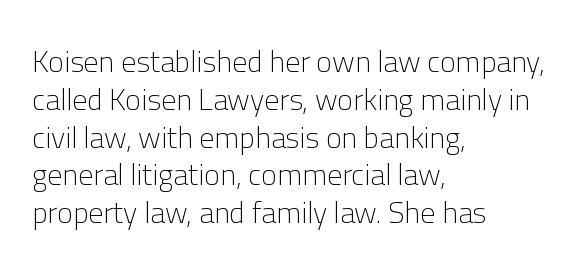
The foot of each line stays bare and open. Stroke thickness stays within the range of a standard reading face or lighter. Does the leading feel generous? No, just average. Here the designer chose a conventional face with non-uniform glyph widths.
